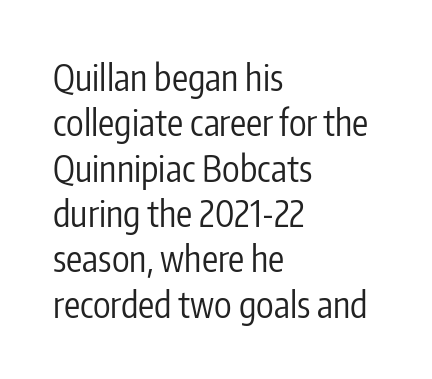
Compared with a typical body face, this is equally light or lighter still. No extra tracking has been applied to these lines. The lines sit at an ordinary, default distance from one another. Varying glyph widths throughout — classic text-font behaviour. Nope, not italic — everything's standing straight. Font category for this specimen: sans-serif.
